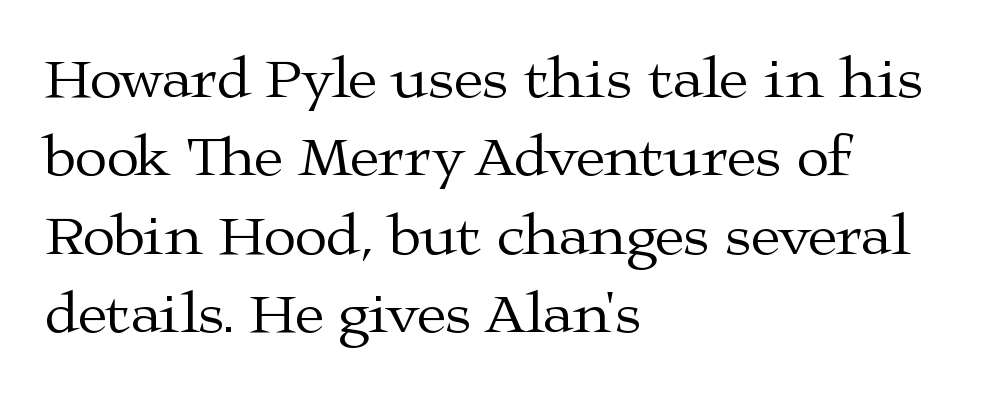
{"serif": "yes", "italic": "no", "bold": "no", "weight": "regular", "width": "wide", "stroke_contrast": "medium", "x_height": "medium", "monospaced": "no", "underline": "no", "align": "left", "line_spacing": "normal", "line_spacing_ratio": 1.33, "letter_spacing": "normal", "letter_spacing_em": 0.0, "glyph_px": 59}
